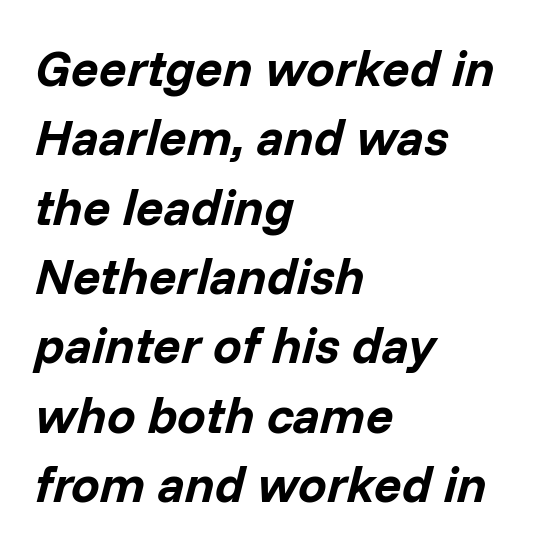
{"italic": "yes", "lean": "right", "slant_degrees": 14, "bold": "yes", "weight": "bold", "width": "normal", "stroke_contrast": "low", "x_height": "medium", "monospaced": "no", "underline": "no", "align": "left", "line_spacing": "normal", "line_spacing_ratio": 1.36, "letter_spacing": "normal", "letter_spacing_em": 0.0, "glyph_px": 51}
